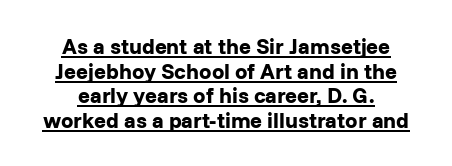
In terms of leading, this rendering errs on the cramped side. Tracking value appears to be zero — textbook default spacing. The typesetting leans heavy: a genuine bold. Both edges are ragged and mirror each other, which tells us the setting is centered. The font's upright variant was chosen for this text. The passage shown is underscored from start to finish.
